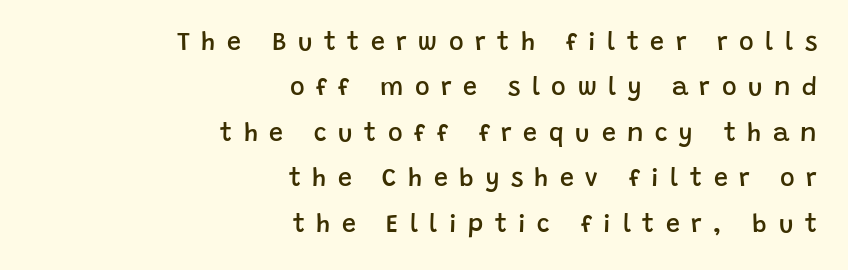
Vertical strokes here are truly vertical. Moderately thickened strokes mark this as semibold type. The specimen omits any rule beneath the text block's lines. In CSS terms this would be text-align: right.
